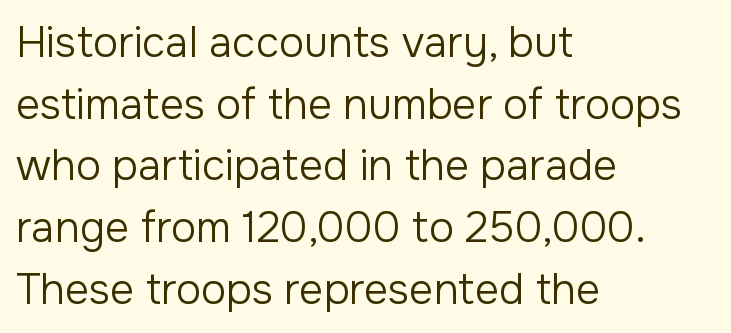
Are there feet on the stems? There aren't — it's a sans. Casual observation: everything's shoved over to the left. A normal amount of white space separates one row of letters from the next. Default kerning and tracking; the words read as compact shapes. A typesetter would mark this as roman, not italic.
